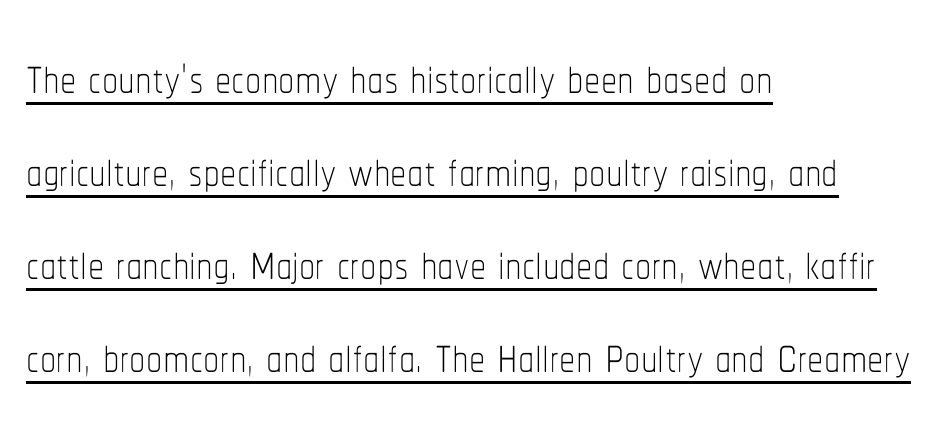
{"italic": "no", "bold": "no", "weight": "thin", "width": "condensed", "stroke_contrast": "low", "x_height": "medium", "monospaced": "no", "underline": "yes", "align": "left", "line_spacing": "normal", "line_spacing_ratio": 1.43, "letter_spacing": "normal", "letter_spacing_em": 0.0, "glyph_px": 65}
